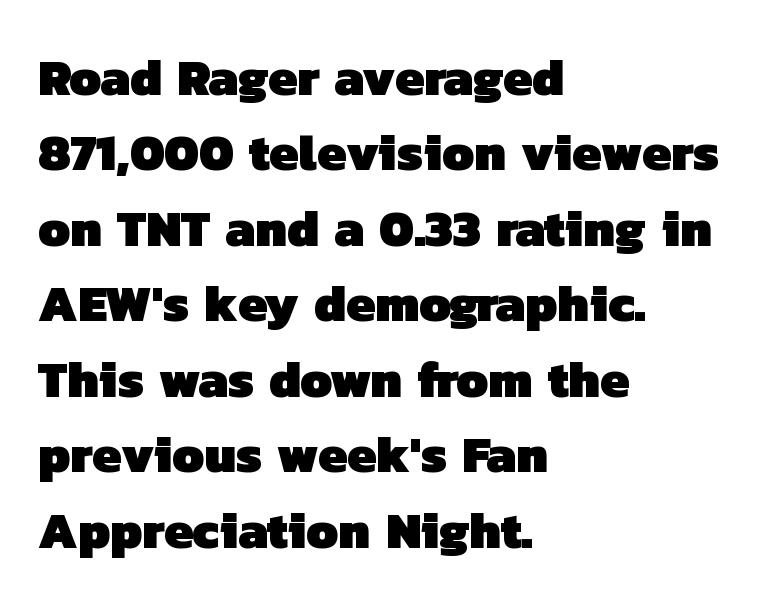
Q: Is the text bold? A: Yes.
Q: Is the typeface a serif or a sans-serif typeface? A: Sans-serif.
Q: Is the text underlined? A: No.
Q: How is the paragraph aligned? A: Left-aligned.
Q: Is the spacing between letters normal or unusually wide? A: Normal.
Q: Is the spacing between lines tight, normal or loose? A: Normal.
Q: Width (condensed, normal, or wide)? A: Normal.
Q: Stroke contrast? A: Low.
Q: x-height? A: Medium.
Q: Monospaced? A: No.
